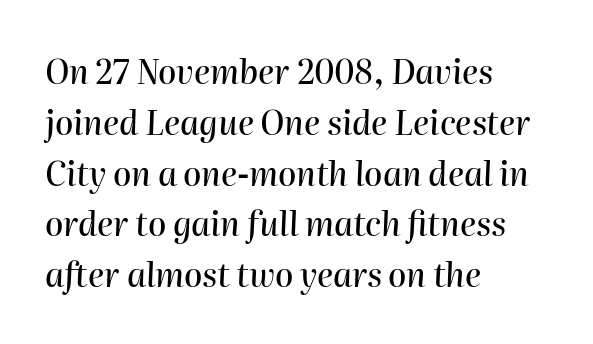
{"italic": "yes", "lean": "right", "slant_degrees": 2, "width": "normal", "stroke_contrast": "high", "x_height": "medium", "monospaced": "no", "underline": "no", "align": "left", "line_spacing": "normal", "line_spacing_ratio": 1.54, "letter_spacing": "normal", "letter_spacing_em": 0.0, "glyph_px": 33}
